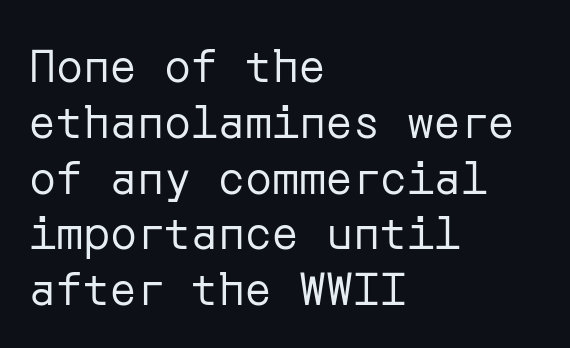
The image shows 45 px regular-weight sans-serif type, upright; set left-aligned, line spacing 1.24x, normal letter spacing, not underlined; low stroke contrast and a medium x-height.
